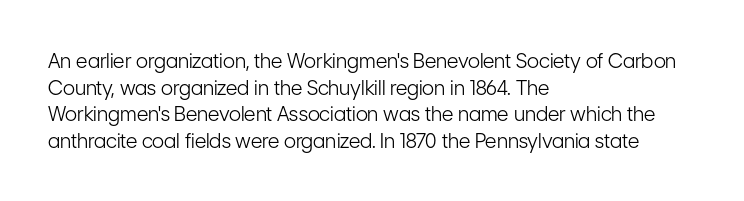
{"italic": "no", "bold": "no", "underline": "no", "align": "left", "line_spacing": "normal", "line_spacing_ratio": 1.33, "letter_spacing": "normal", "letter_spacing_em": 0.0, "glyph_px": 20}
